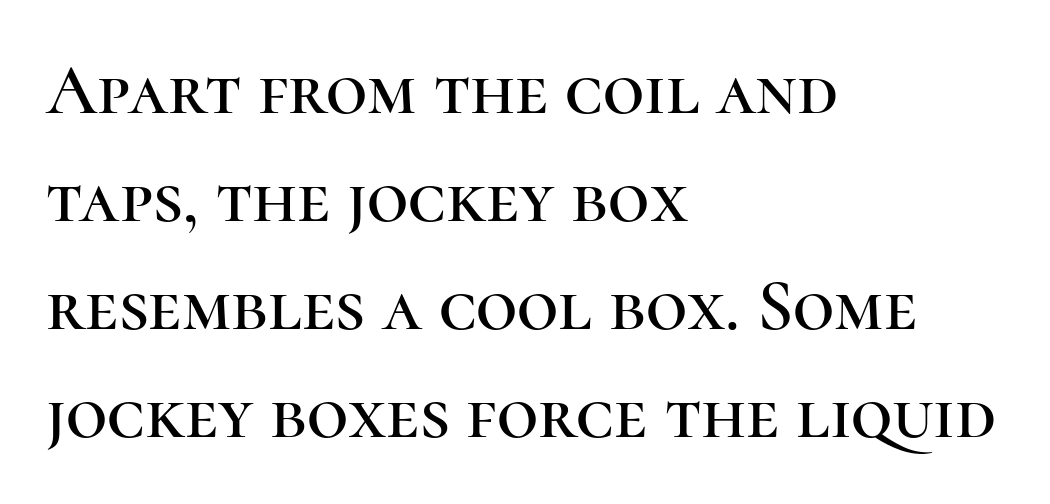
Q: Is the text italic (slanted)? A: No, it is upright.
Q: Is the typeface a serif or a sans-serif typeface? A: Serif.
Q: Is the text underlined? A: No.
Q: How is the paragraph aligned? A: Left-aligned.
Q: Is the spacing between letters normal or unusually wide? A: Normal.
Q: Is the spacing between lines tight, normal or loose? A: Normal.
Q: Width (condensed, normal, or wide)? A: Normal.
Q: Stroke contrast? A: High.
Q: x-height? A: Medium.
Q: Monospaced? A: No.
